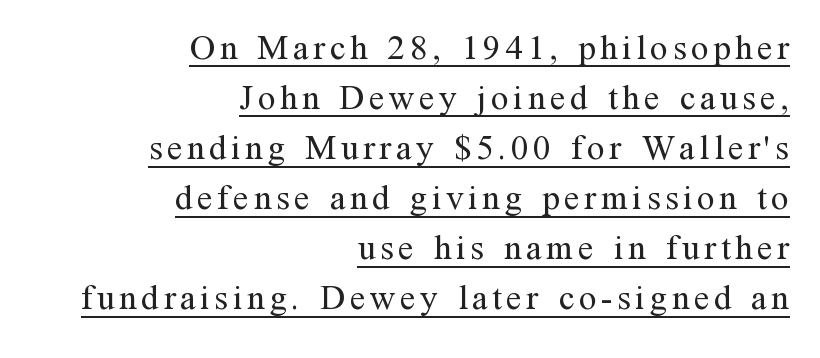
Do the letters lean? They stand straight. The typeface has the unassuming heft of standard copy or less. The rendering uses natural spacing where letterforms have individual widths. In designer terms, the underline attribute is active on this setting. This rendering employs a face with finishing strokes, i.e., a serif. Evenly set lines give the paragraph a standard silhouette.
